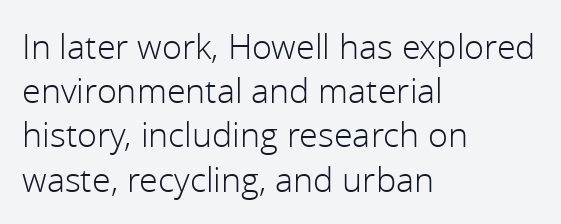
The image shows 34 px light sans-serif type, upright; set left-aligned, normal line spacing (1.3x), normal letter spacing, not underlined; a medium x-height.
